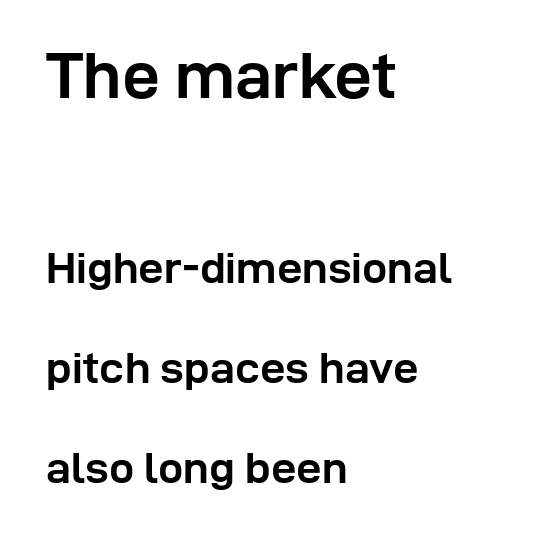
The typography opts for an upright posture over an oblique one. Emphasis by weight is at full strength: bold. Note: no serifs on the glyphs. Horizontally, the lines are justified to the leading edge only. Here the first block reads like a headline and the second like body copy.
